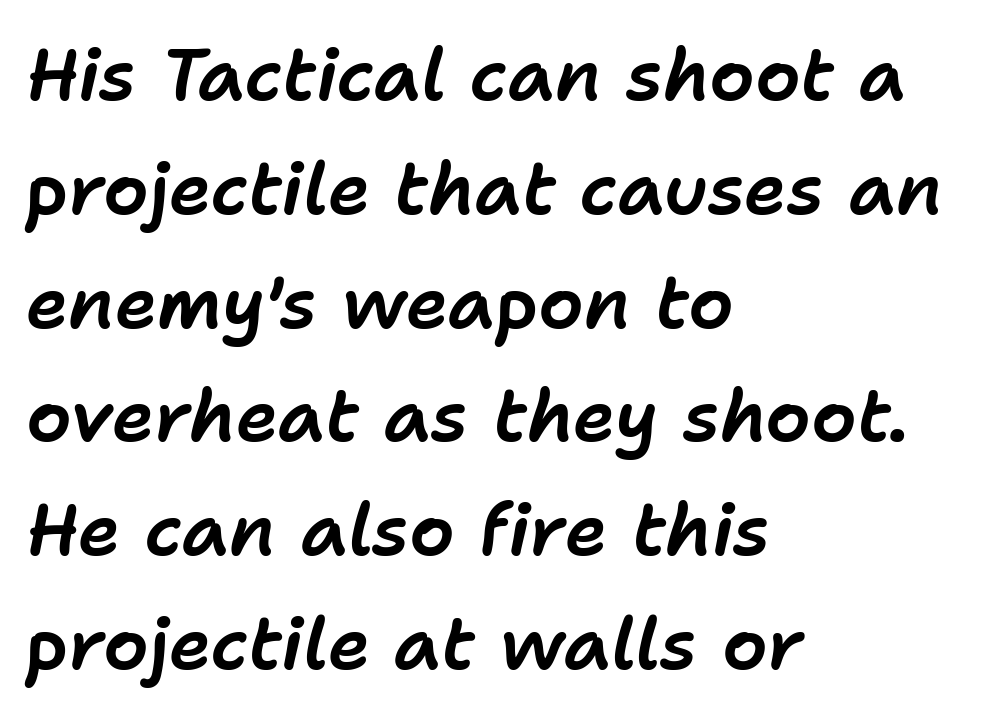
{"italic": "yes", "lean": "right", "slant_degrees": 11, "width": "normal", "stroke_contrast": "low", "x_height": "medium", "monospaced": "no", "underline": "no", "align": "left", "line_spacing": "normal", "line_spacing_ratio": 1.58, "letter_spacing": "normal", "letter_spacing_em": 0.0, "glyph_px": 72}
